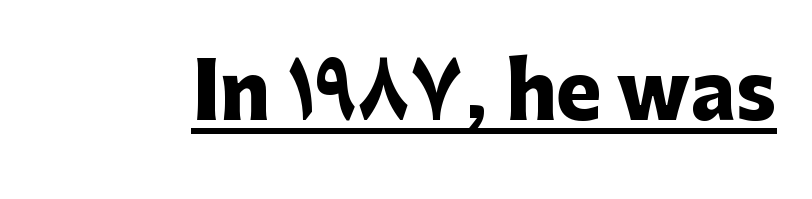
Posture: vertical. Pretty heavy lettering here — definitely bold. The face used here is proportionally spaced, like ordinary book or web type. Characters follow at the spacing the type designer built in. Regarding serifs, this sample does without them. The passage shown is underscored from start to finish.
